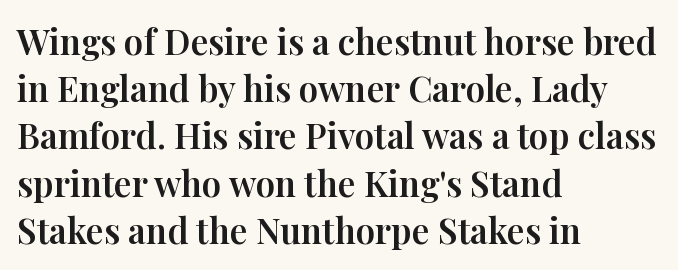
The image shows 35 px serif type, upright; set left-aligned, normal line spacing (1.35x), normal letter spacing, not underlined; high stroke contrast and a medium x-height.
